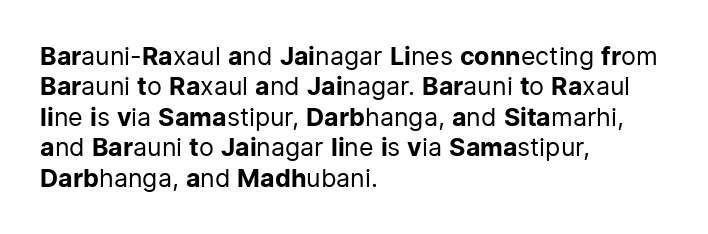
Nope, not italic — everything's standing straight. Only glyphs here, with clear space below each row. Leftover space on each line is placed entirely after the last word. The gaps between neighbouring characters are ordinary and unremarkable. A light-to-regular cut is what we see here.
